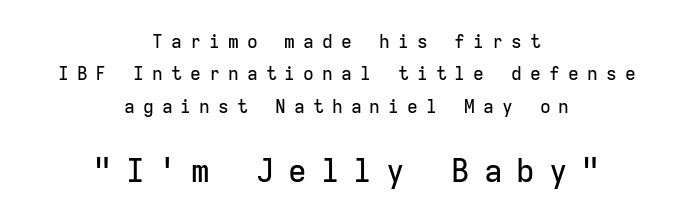
Q: Is the text italic (slanted)? A: No, it is upright.
Q: Is the typeface a serif or a sans-serif typeface? A: Sans-serif.
Q: Is the text underlined? A: No.
Q: How is the paragraph aligned? A: Centered.
Q: Is the spacing between letters normal or unusually wide? A: Unusually wide.
Q: Which block of text is set in a larger size, the first (top) or the second (bottom)? A: The second (bottom) one.
Q: Width (condensed, normal, or wide)? A: Normal.
Q: Stroke contrast? A: Low.
Q: x-height? A: Medium.
Q: Monospaced? A: Yes.
